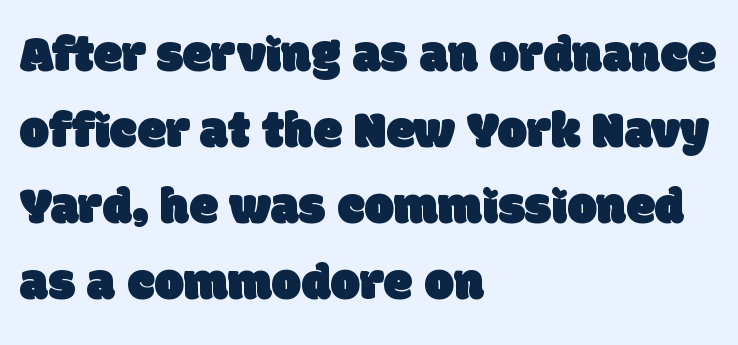
{"serif": "no", "width": "normal", "stroke_contrast": "low", "x_height": "large", "monospaced": "no", "underline": "no", "align": "left", "line_spacing": "normal", "line_spacing_ratio": 1.46, "letter_spacing": "normal", "letter_spacing_em": 0.0, "glyph_px": 52}
